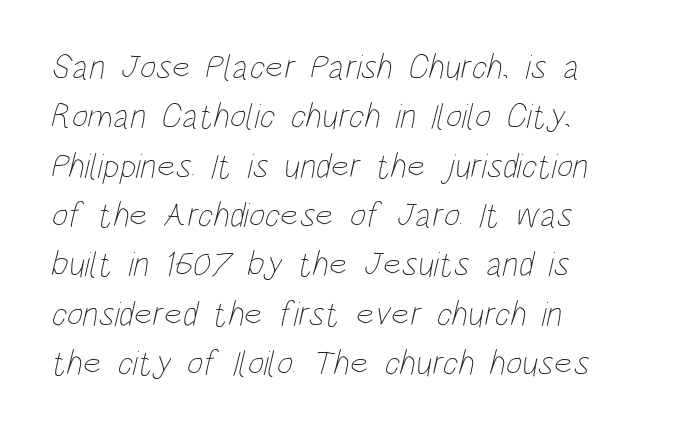
Q: Is the text bold? A: No.
Q: Is the text underlined? A: No.
Q: How is the paragraph aligned? A: Left-aligned.
Q: Is the spacing between letters normal or unusually wide? A: Normal.
Q: Is the spacing between lines tight, normal or loose? A: Normal.
Q: Width (condensed, normal, or wide)? A: Condensed.
Q: Stroke contrast? A: Low.
Q: x-height? A: Large.
Q: Monospaced? A: No.
